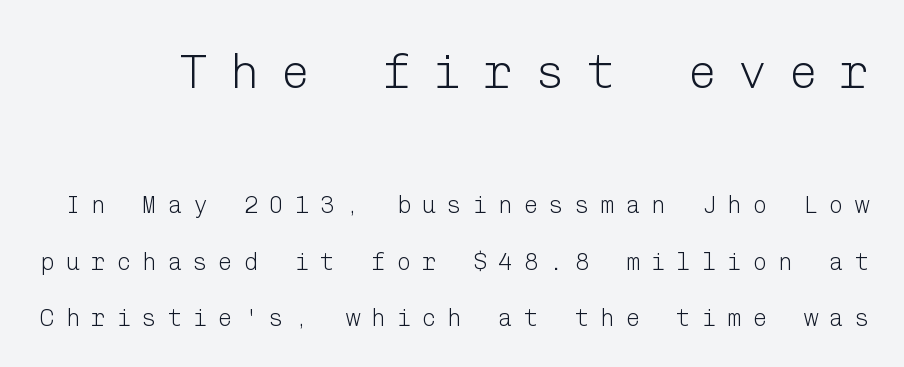
Q: Is the text bold? A: No.
Q: Is the text italic (slanted)? A: No, it is upright.
Q: Is the typeface a serif or a sans-serif typeface? A: Sans-serif.
Q: Is the text underlined? A: No.
Q: Is the spacing between letters normal or unusually wide? A: Unusually wide.
Q: Is the spacing between lines tight, normal or loose? A: Loose.
Q: Which block of text is set in a larger size, the first (top) or the second (bottom)? A: The first (top) one.
Q: Width (condensed, normal, or wide)? A: Normal.
Q: Stroke contrast? A: Low.
Q: x-height? A: Medium.
